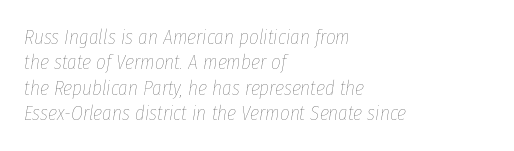
The image shows 21 px text type, italic (leaning right); set left-aligned, line spacing 1.21x, normal letter spacing, not underlined.
